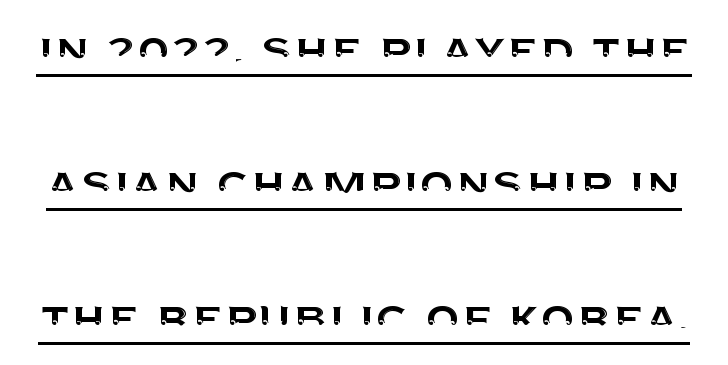
The sample's only ornament is a line tracing under the words. Compared with typical paragraphs, the rows here are farther apart. Is the letter spacing exaggerated? No — it looks like the ordinary default. Think of a printed novel: that variable character pitch is what you see here. The typography opts for an upright posture over an oblique one. Type style note: lacks serifs.
